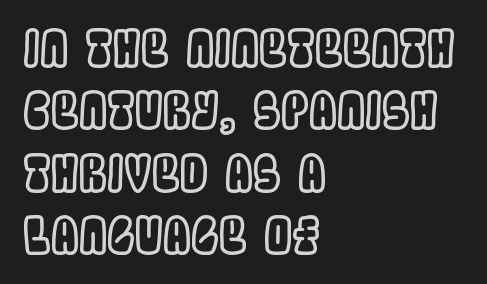
A typesetter would mark this as roman, not italic. Caption: multi-line text, flush left, ragged right. Each letter keeps its own natural width here, so spacing adapts to shape. The rendering keeps characters at their native spacing. Line spacing here is normal.
